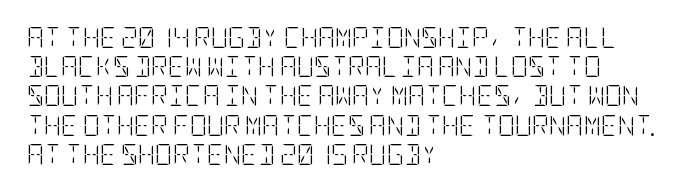
{"italic": "no", "bold": "no", "underline": "no", "align": "left", "line_spacing": "normal", "line_spacing_ratio": 1.39, "letter_spacing": "normal", "letter_spacing_em": 0.0, "glyph_px": 21}
